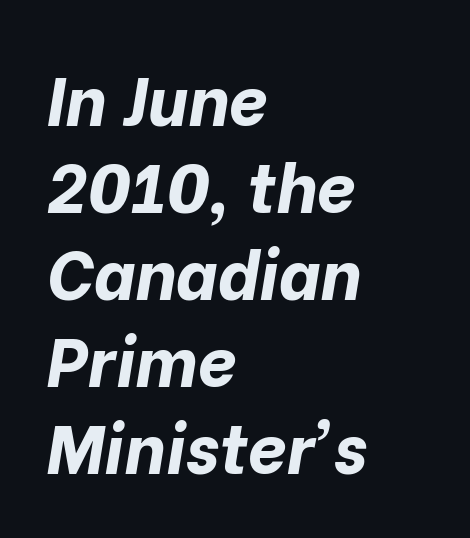
The area under the type is left untouched. Visually the block forms a straight wall on the left and a jagged coastline on the right. The font is running at its bold setting. You could not count columns in this text — the font is proportionally spaced. Students, note that the glyphs here touch the page at normal intervals.
